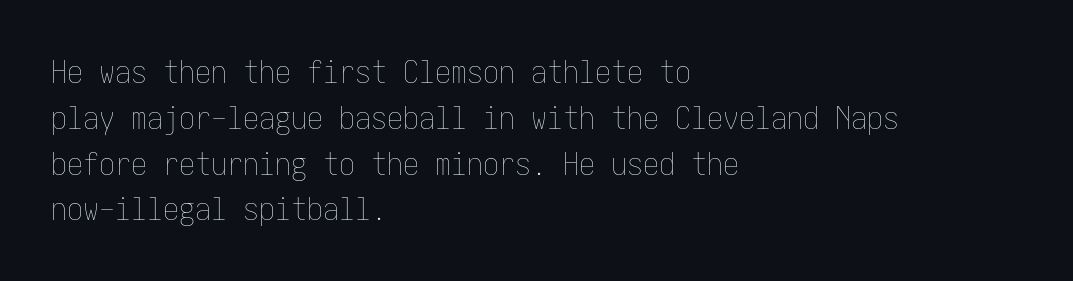
{"italic": "no", "bold": "no", "weight": "thin", "width": "condensed", "stroke_contrast": "low", "x_height": "medium", "underline": "no", "align": "left", "line_spacing": "normal", "line_spacing_ratio": 1.43, "letter_spacing": "normal", "letter_spacing_em": 0.0, "glyph_px": 32}
